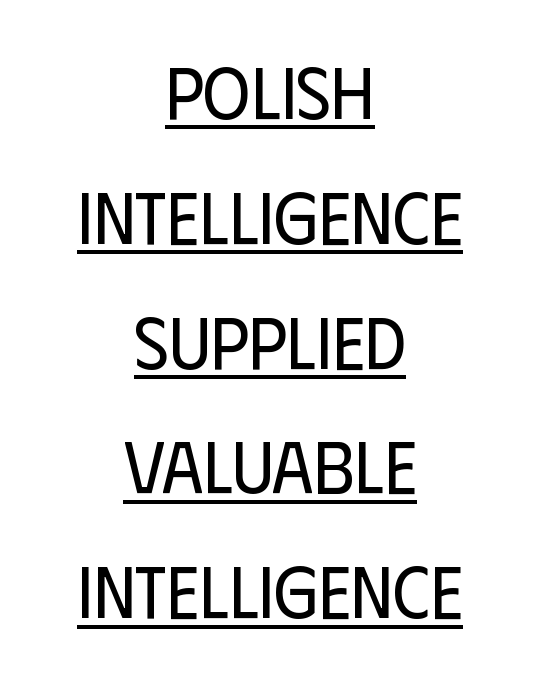
The image shows 73 px regular-weight, condensed sans-serif type, upright; set centered, line spacing 1.71x, normal letter spacing, underlined; low stroke contrast and a large x-height.
